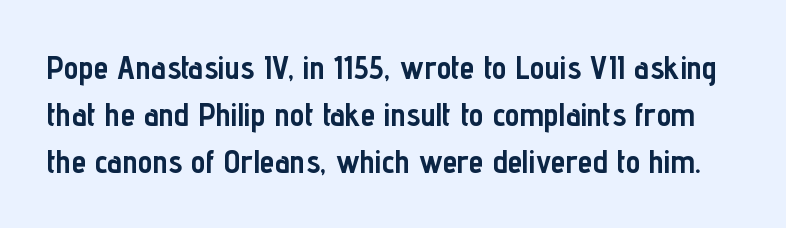
Q: Is the text bold? A: Yes.
Q: Is the text italic (slanted)? A: No, it is upright.
Q: Is the typeface a serif or a sans-serif typeface? A: Sans-serif.
Q: Is the text underlined? A: No.
Q: Is the spacing between letters normal or unusually wide? A: Normal.
Q: Is the spacing between lines tight, normal or loose? A: Normal.
Q: Width (condensed, normal, or wide)? A: Condensed.
Q: Stroke contrast? A: Low.
Q: x-height? A: Medium.
Q: Monospaced? A: No.
